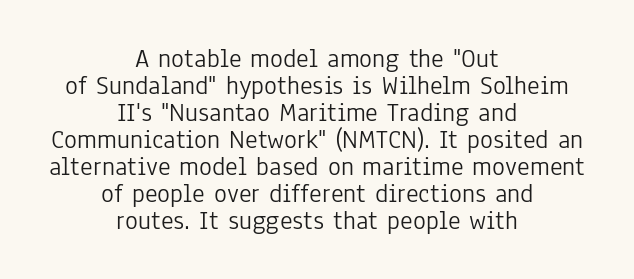
The image shows 27 px text type, upright; set centered, tight line spacing (1.0x), normal letter spacing, not underlined.
